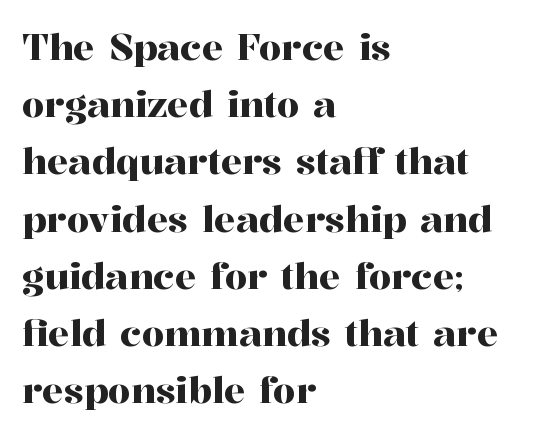
{"serif": "yes", "italic": "no", "width": "normal", "stroke_contrast": "high", "x_height": "medium", "monospaced": "no", "underline": "no", "align": "left", "line_spacing": "normal", "line_spacing_ratio": 1.59, "letter_spacing": "normal", "letter_spacing_em": 0.0, "glyph_px": 36}
